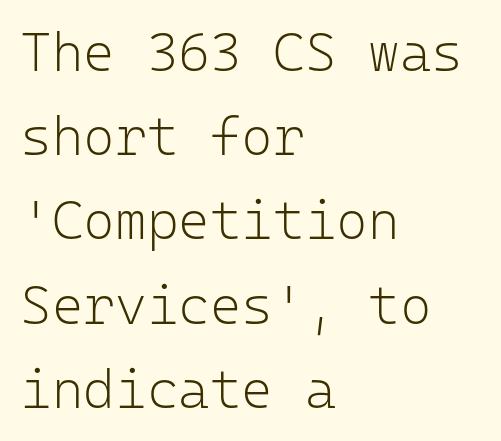
Q: Is the text bold? A: No.
Q: Is the text italic (slanted)? A: No, it is upright.
Q: Is the typeface a serif or a sans-serif typeface? A: Sans-serif.
Q: Is the text underlined? A: No.
Q: How is the paragraph aligned? A: Left-aligned.
Q: Is the spacing between letters normal or unusually wide? A: Normal.
Q: Is the spacing between lines tight, normal or loose? A: Normal.
Q: Width (condensed, normal, or wide)? A: Normal.
Q: Stroke contrast? A: Low.
Q: x-height? A: Medium.
Q: Monospaced? A: Yes.
